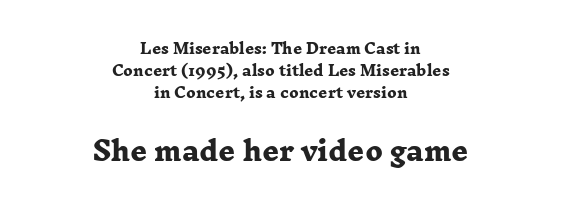
Q: Is the text bold? A: Yes.
Q: Is the text underlined? A: No.
Q: How is the paragraph aligned? A: Centered.
Q: Is the spacing between letters normal or unusually wide? A: Normal.
Q: Is the spacing between lines tight, normal or loose? A: Normal.
Q: Which block of text is set in a larger size, the first (top) or the second (bottom)? A: The second (bottom) one.
